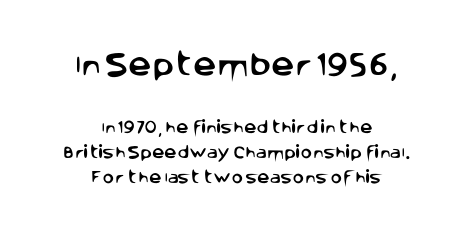
The lettering holds an erect, upright posture throughout. The paragraph shown floats in the horizontal middle. What stands out about the letter spacing? Nothing — it is the standard amount. Size hierarchy here favors the leading block over the trailing one.
